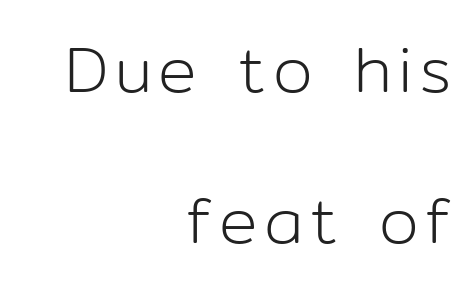
Q: Is the text bold? A: No.
Q: Is the text italic (slanted)? A: No, it is upright.
Q: Is the typeface a serif or a sans-serif typeface? A: Sans-serif.
Q: Is the text underlined? A: No.
Q: How is the paragraph aligned? A: Right-aligned.
Q: Is the spacing between lines tight, normal or loose? A: Loose.
Q: Width (condensed, normal, or wide)? A: Normal.
Q: Stroke contrast? A: Low.
Q: x-height? A: Medium.
Q: Monospaced? A: No.
